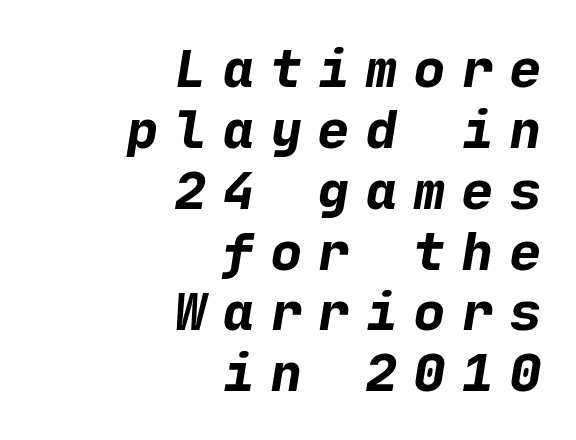
{"serif": "no", "bold": "yes", "weight": "bold", "width": "normal", "stroke_contrast": "low", "x_height": "medium", "underline": "no", "align": "right", "line_spacing_ratio": 1.17, "letter_spacing": "wide", "letter_spacing_em": 0.32, "glyph_px": 52}
